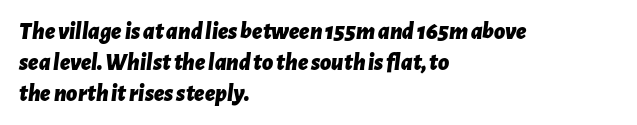
The typography opts for an oblique posture over an upright one. This block has exactly the height ordinary leading produces. If you drew a ruler down the left edge, every line would touch it. Chunky letters — that's bold for sure. What stands out about the letter spacing? Nothing — it is the standard amount. Just letters on the line, the space beneath them empty.
